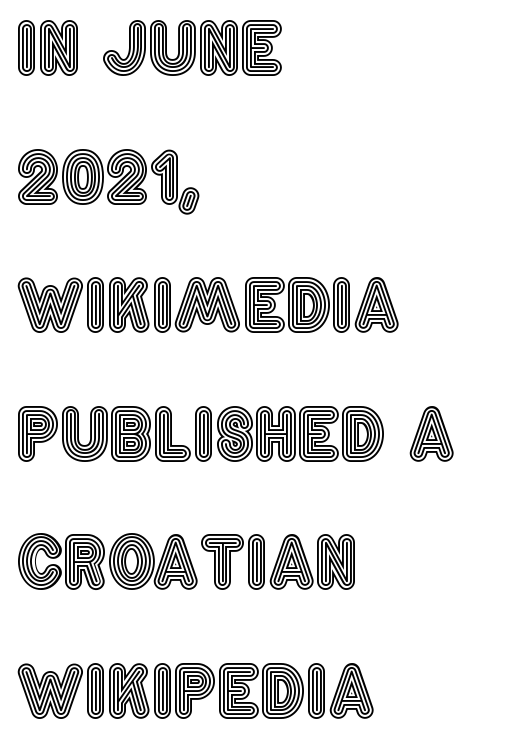
{"italic": "no", "width": "condensed", "x_height": "large", "monospaced": "no", "underline": "no", "align": "left", "line_spacing_ratio": 1.89, "letter_spacing": "normal", "letter_spacing_em": 0.0, "glyph_px": 68}
